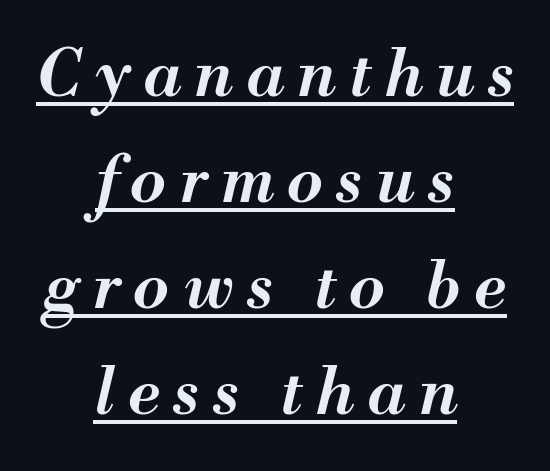
{"italic": "yes", "lean": "right", "slant_degrees": 13, "bold": "semi", "weight": "semibold", "width": "normal", "stroke_contrast": "medium", "x_height": "small", "monospaced": "no", "underline": "yes", "align": "center", "line_spacing": "normal", "line_spacing_ratio": 1.63, "letter_spacing": "wide", "letter_spacing_em": 0.21, "glyph_px": 65}
